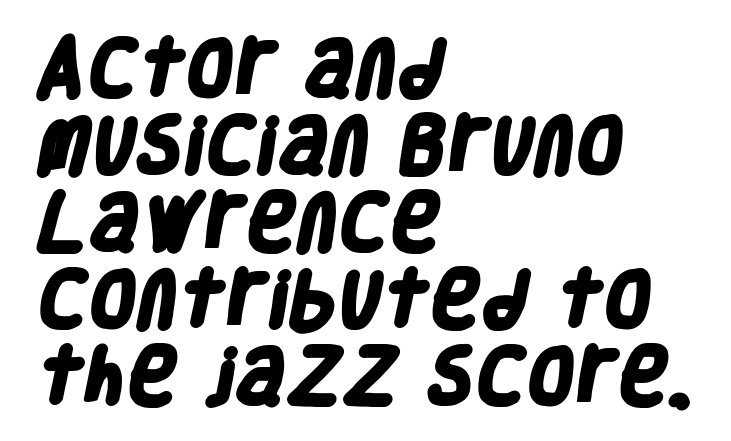
The image shows 62 px heavy, condensed sans-serif type; set left-aligned, line spacing 1.24x, normal letter spacing, not underlined; low stroke contrast and a large x-height.
